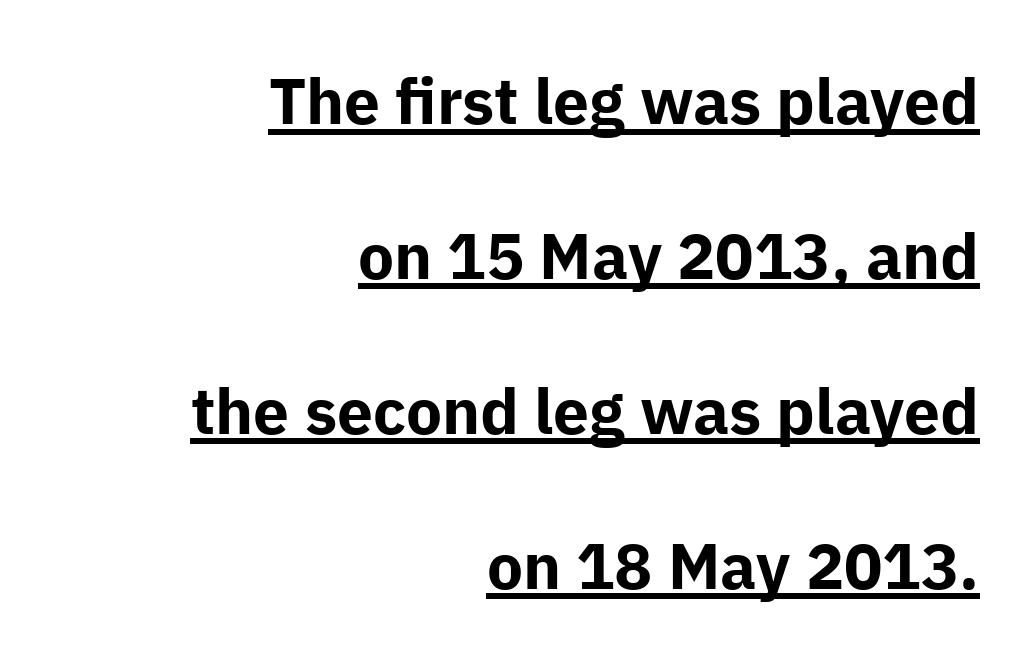
{"serif": "no", "italic": "no", "bold": "yes", "weight": "bold", "width": "normal", "stroke_contrast": "low", "x_height": "medium", "monospaced": "no", "underline": "yes", "align": "right", "line_spacing": "loose", "line_spacing_ratio": 2.42, "letter_spacing": "normal", "letter_spacing_em": 0.0, "glyph_px": 64}
